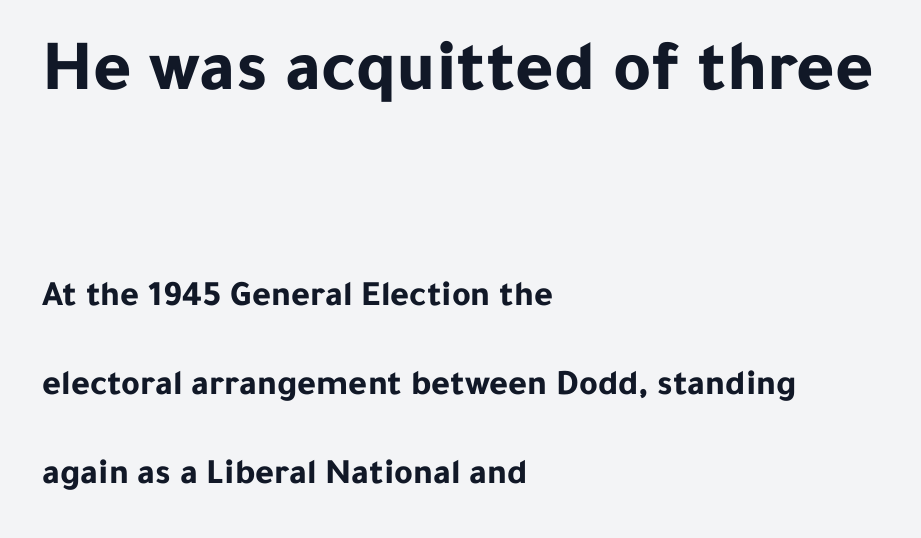
{"serif": "no", "italic": "no", "bold": "yes", "weight": "bold", "width": "normal", "stroke_contrast": "low", "x_height": "medium", "monospaced": "no", "underline": "no", "align": "left", "line_spacing": "loose", "line_spacing_ratio": 2.47, "letter_spacing": "normal", "letter_spacing_em": 0.0, "larger_block": "first", "size_ratio": 2.03, "glyph_px": 73}
